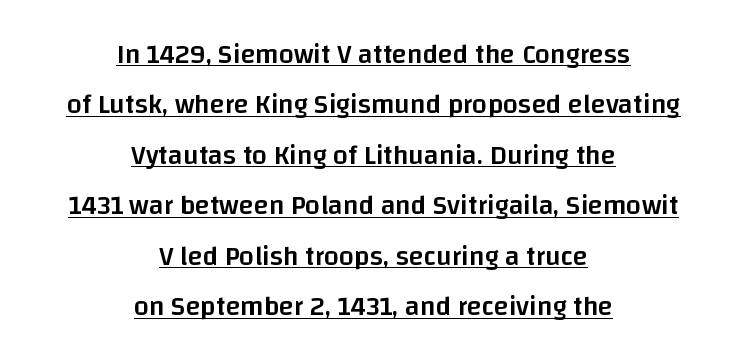
Every character sits straight up, as roman type does. The sample has been set in demibold, a notch under bold. Horizontal alignment here is central, giving a formal, balanced look. The line texture is even and compact thanks to regular tracking. Caption: lettering with a line underneath.
